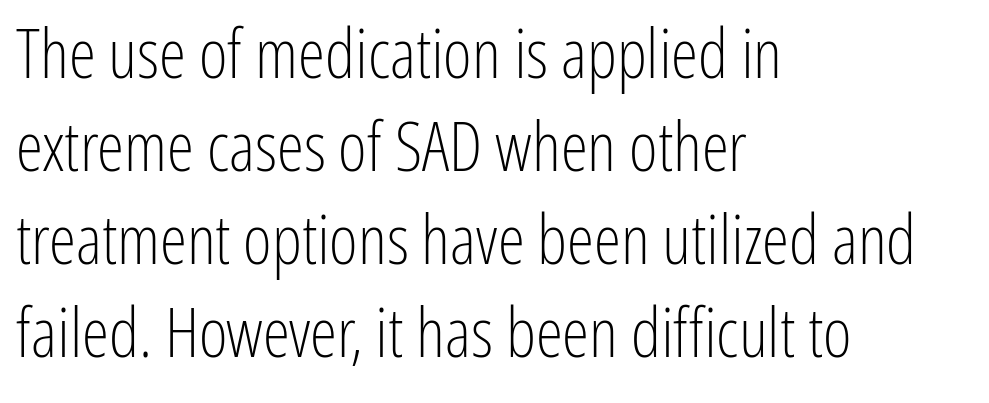
{"serif": "no", "italic": "no", "bold": "no", "weight": "light", "width": "condensed", "stroke_contrast": "low", "x_height": "medium", "monospaced": "no", "underline": "no", "align": "left", "line_spacing": "normal", "line_spacing_ratio": 1.35, "letter_spacing": "normal", "letter_spacing_em": 0.0, "glyph_px": 69}
